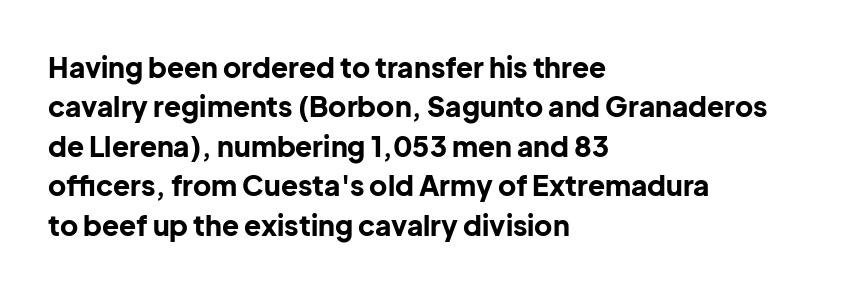
{"serif": "no", "italic": "no", "bold": "yes", "weight": "bold", "width": "normal", "stroke_contrast": "low", "x_height": "medium", "monospaced": "no", "underline": "no", "align": "left", "line_spacing": "normal", "line_spacing_ratio": 1.41, "letter_spacing": "normal", "letter_spacing_em": 0.0, "glyph_px": 28}
